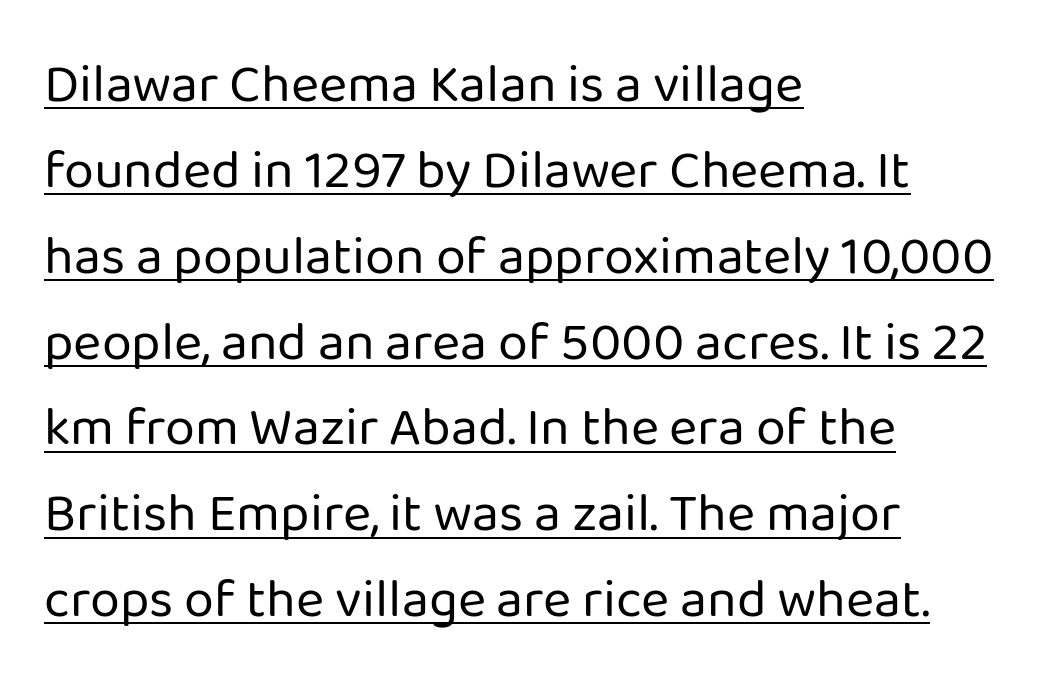
{"serif": "no", "italic": "no", "bold": "no", "weight": "regular", "width": "normal", "stroke_contrast": "low", "x_height": "medium", "monospaced": "no", "underline": "yes", "align": "left", "line_spacing": "normal", "line_spacing_ratio": 1.59, "letter_spacing": "normal", "letter_spacing_em": 0.0, "glyph_px": 54}
